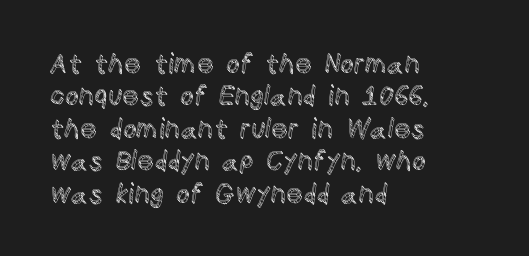
The image shows 27 px text type; set left-aligned, line spacing 1.2x, normal letter spacing, not underlined.
